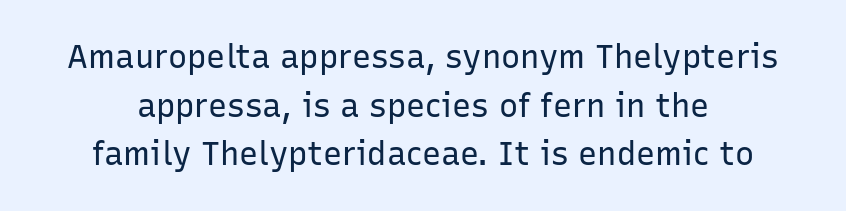
The image shows 32 px regular-weight sans-serif type, upright; set normal line spacing (1.52x), normal letter spacing, not underlined; low stroke contrast and a medium x-height.
